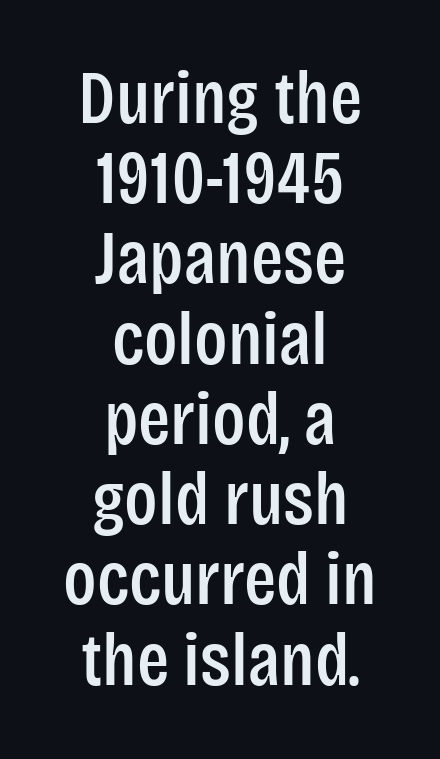
Q: Is the text italic (slanted)? A: No, it is upright.
Q: Is the typeface a serif or a sans-serif typeface? A: Sans-serif.
Q: Is the text underlined? A: No.
Q: How is the paragraph aligned? A: Centered.
Q: Is the spacing between letters normal or unusually wide? A: Normal.
Q: Is the spacing between lines tight, normal or loose? A: Tight.
Q: Width (condensed, normal, or wide)? A: Condensed.
Q: Stroke contrast? A: Low.
Q: x-height? A: Large.
Q: Monospaced? A: No.
